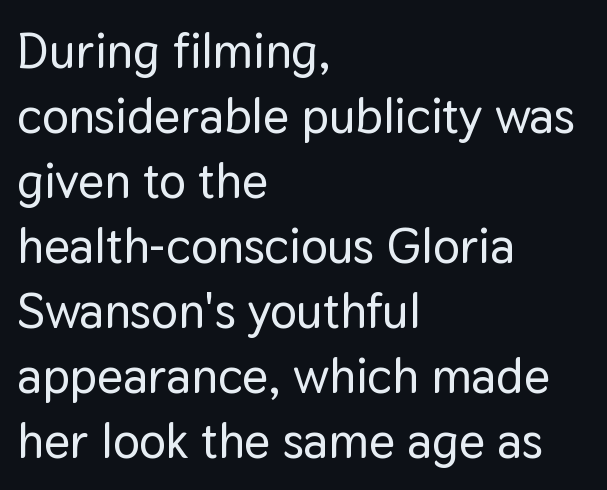
Think of a printed novel: that variable character pitch is what you see here. Designer's note — italics off, roman on. Underlining? Definitely not there. Does the leading feel generous? No, just average.
